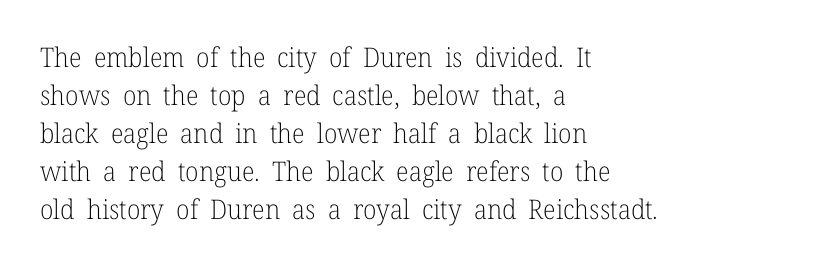
Q: Is the text bold? A: No.
Q: Is the text italic (slanted)? A: No, it is upright.
Q: Is the text underlined? A: No.
Q: How is the paragraph aligned? A: Left-aligned.
Q: Is the spacing between letters normal or unusually wide? A: Normal.
Q: Is the spacing between lines tight, normal or loose? A: Normal.
